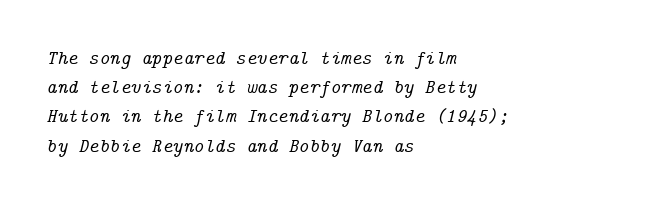
Is the letter spacing exaggerated? No — it looks like the ordinary default. Alignment: flush left. The axis of the letterforms is tilted away from vertical. Regular leading. The area under the type is left untouched.
